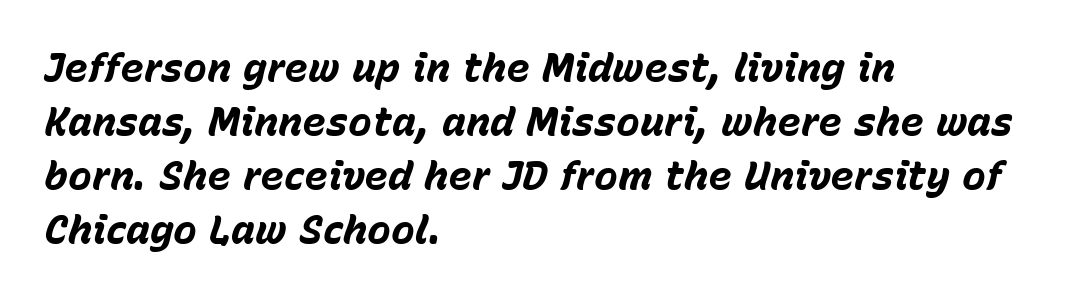
{"italic": "yes", "lean": "right", "slant_degrees": 15, "bold": "yes", "weight": "bold", "width": "normal", "stroke_contrast": "low", "x_height": "medium", "monospaced": "no", "underline": "no", "align": "left", "line_spacing": "normal", "line_spacing_ratio": 1.35, "letter_spacing": "normal", "letter_spacing_em": 0.0, "glyph_px": 40}
